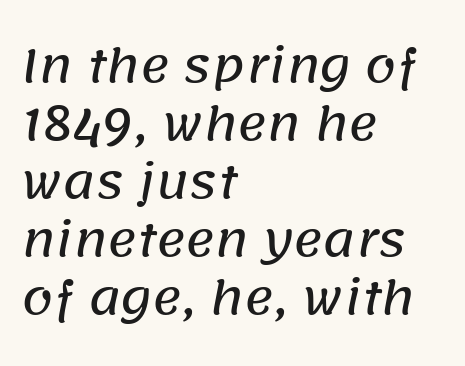
Q: Is the typeface a serif or a sans-serif typeface? A: Sans-serif.
Q: Is the text underlined? A: No.
Q: How is the paragraph aligned? A: Left-aligned.
Q: Is the spacing between letters normal or unusually wide? A: Normal.
Q: Is the spacing between lines tight, normal or loose? A: Normal.
Q: Width (condensed, normal, or wide)? A: Normal.
Q: Stroke contrast? A: Low.
Q: x-height? A: Large.
Q: Monospaced? A: No.
